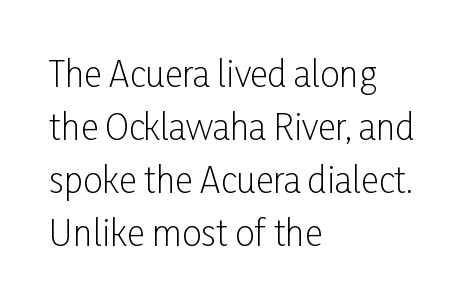
Q: Is the text bold? A: No.
Q: Is the text italic (slanted)? A: No, it is upright.
Q: Is the typeface a serif or a sans-serif typeface? A: Sans-serif.
Q: Is the text underlined? A: No.
Q: How is the paragraph aligned? A: Left-aligned.
Q: Is the spacing between letters normal or unusually wide? A: Normal.
Q: Is the spacing between lines tight, normal or loose? A: Normal.
Q: Width (condensed, normal, or wide)? A: Condensed.
Q: Stroke contrast? A: Low.
Q: x-height? A: Medium.
Q: Monospaced? A: No.
